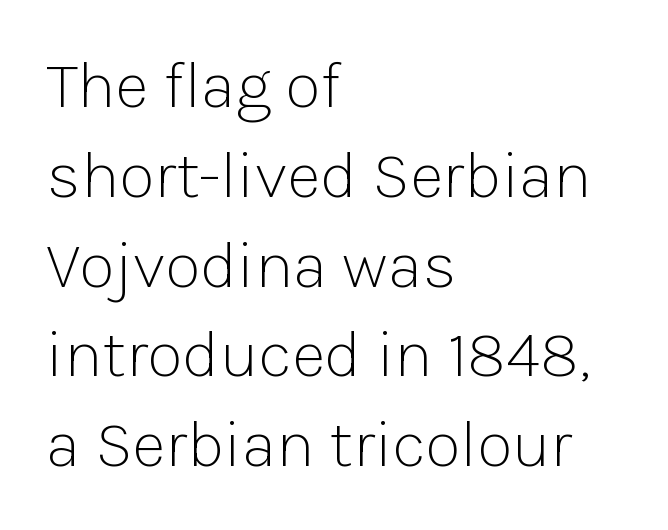
The rendering uses natural spacing where letterforms have individual widths. This rendering features lettering with no underline. Teacher's note: observe the even left margin — that is flush-left alignment. The axis of the letterforms is exactly vertical.
